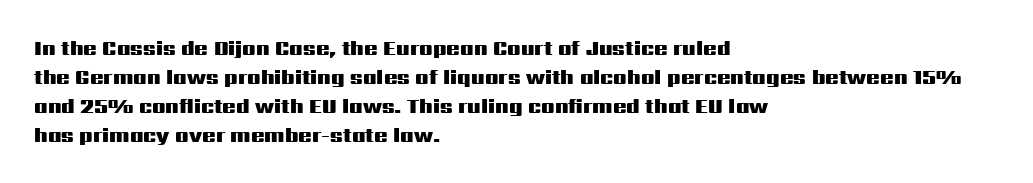
Style check: upright. The block of text has a typical density, with ordinary space between rows. The words here are not underlined. The paragraph shown leans on its left margin. The gaps between neighbouring characters are ordinary and unremarkable.
